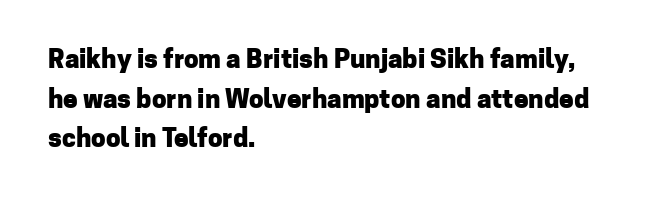
Line spacing here is normal. Words float on clear page, feet unadorned. Each glyph is drawn with heavy, bold strokes. There is no visible air inserted between adjacent glyphs. These lines are set flush left with a ragged right edge. This is roman type, the default non-slanted kind.
